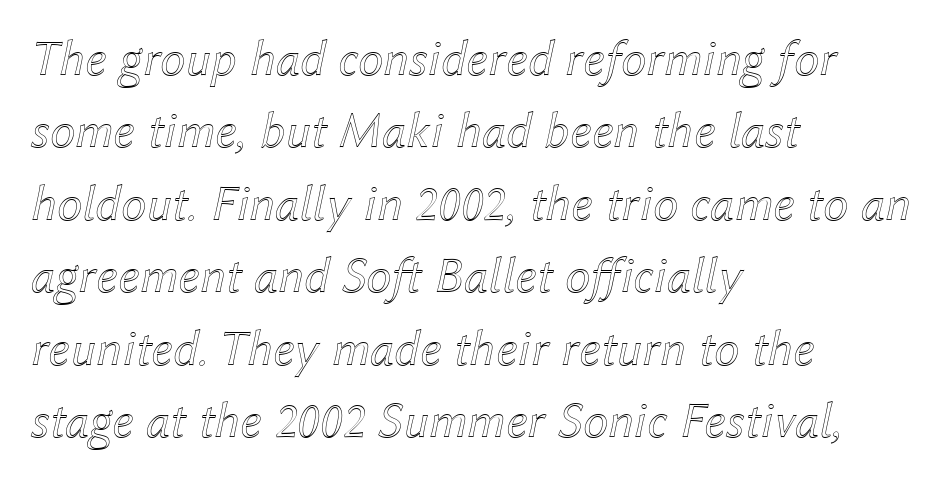
Look at the tracking — it's just the regular setting, nothing added. Descenders hang freely into open space. The face used here is proportionally spaced, like ordinary book or web type. These lines sit exactly where default settings would place them. The passage is arranged the way most books set body copy — flush left. Designer's note — italics engaged.
